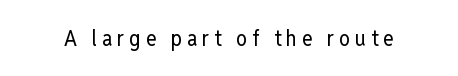
The font is comparable to plain body text, perhaps lighter. The font's upright variant was chosen for this text. The gaps between neighbouring characters are conspicuously large. Rule under the text: the space is simply empty.
